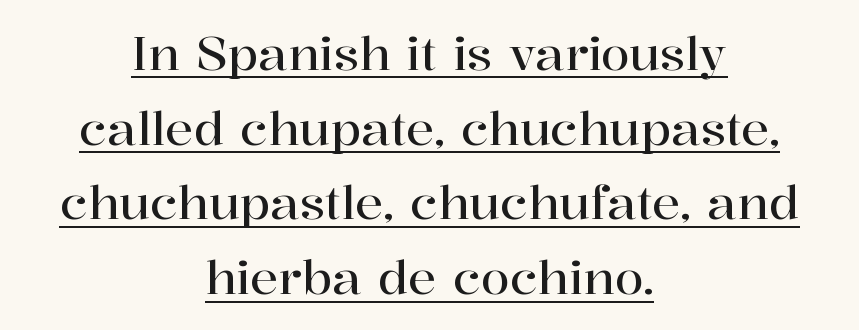
Q: Is the text italic (slanted)? A: No, it is upright.
Q: Is the typeface a serif or a sans-serif typeface? A: Serif.
Q: Is the text underlined? A: Yes.
Q: How is the paragraph aligned? A: Centered.
Q: Is the spacing between letters normal or unusually wide? A: Normal.
Q: Is the spacing between lines tight, normal or loose? A: Normal.
Q: Width (condensed, normal, or wide)? A: Normal.
Q: Stroke contrast? A: High.
Q: x-height? A: Medium.
Q: Monospaced? A: No.
